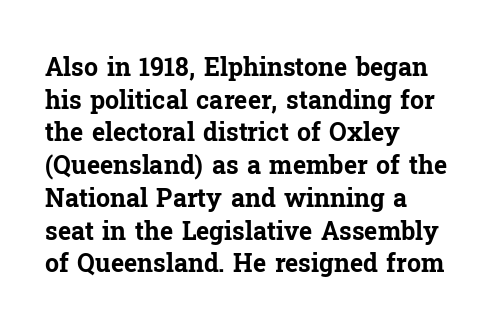
You could call the tracking neutral — neither tight nor loose. Ordinary non-slanted type is in use. Heavy, bold letterforms. Does the copy run flush right? No — it runs flush left. Regular leading.
